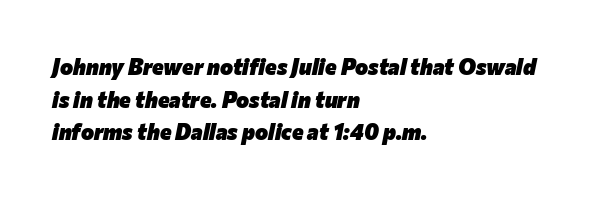
Italic: yes, the glyphs are oblique. Short and long lines alike share a common starting point at left. Typographic density is high because the face is bold. The leading is moderate, giving the passage an even texture.
